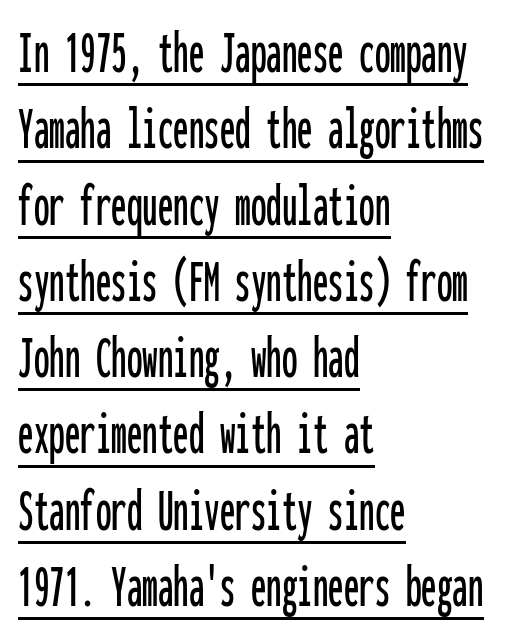
Letter spacing: default. No italicization has been applied; the sample stays upright. The rag falls on the right side of this text block. You could count columns in this text — the font is strictly monospaced.
